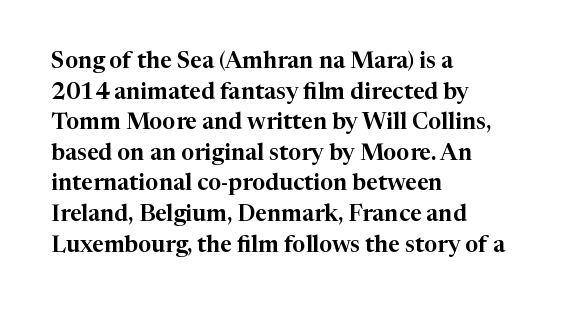
{"italic": "no", "underline": "no", "align": "left", "line_spacing": "normal", "line_spacing_ratio": 1.33, "letter_spacing": "normal", "letter_spacing_em": 0.0, "glyph_px": 23}
